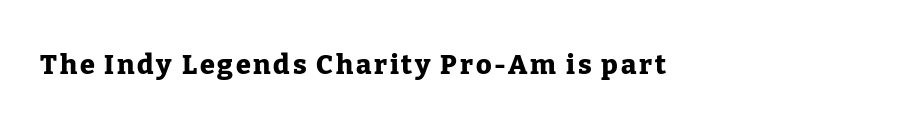
Q: Is the text bold? A: Yes.
Q: Is the text italic (slanted)? A: No, it is upright.
Q: Is the text underlined? A: No.
